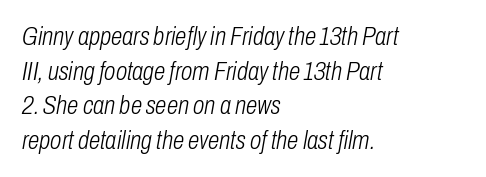
Q: Is the text bold? A: No.
Q: Is the text italic (slanted)? A: Yes, it leans right by about 10 degrees.
Q: Is the text underlined? A: No.
Q: How is the paragraph aligned? A: Left-aligned.
Q: Is the spacing between letters normal or unusually wide? A: Normal.
Q: Is the spacing between lines tight, normal or loose? A: Normal.
